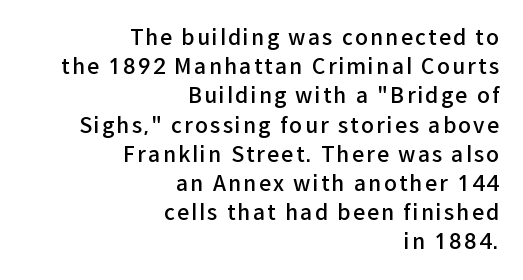
{"italic": "no", "bold": "semi", "underline": "no", "align": "right", "line_spacing": "normal", "line_spacing_ratio": 1.39, "glyph_px": 21}
